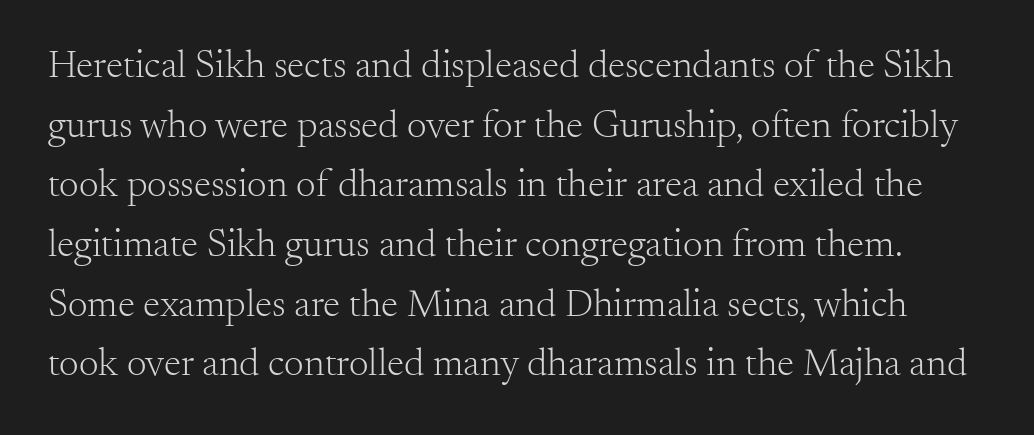
The image shows 39 px light serif type, upright; set normal line spacing (1.53x), normal letter spacing, not underlined; medium stroke contrast and a small x-height.
